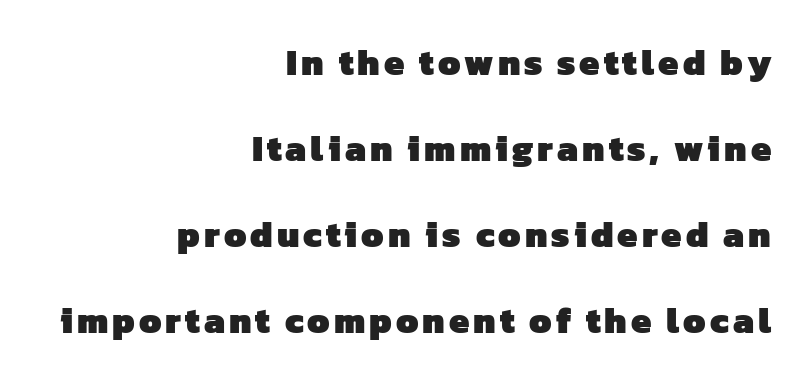
The compositor pushed each line to the right boundary. Type style note: lacks serifs. Notice how thick the strokes are: this is what a full bold looks like. Underline: absent. Leading: increased. Here the designer chose a conventional face with non-uniform glyph widths.
